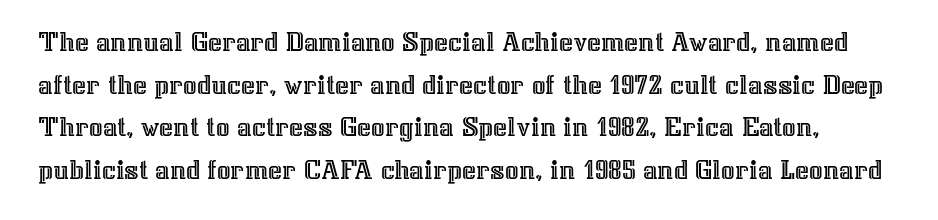
The face used here is proportionally spaced, like ordinary book or web type. Nobody touched the tracking dial on this one. Decoration check: the copy has no underline. The lettering holds an erect, upright posture throughout. This block has exactly the height ordinary leading produces.
